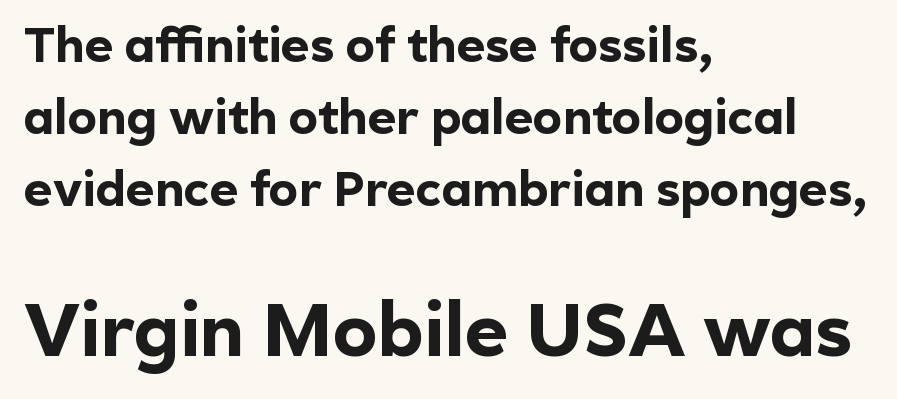
Q: Is the text bold? A: Yes.
Q: Is the text italic (slanted)? A: No, it is upright.
Q: Is the typeface a serif or a sans-serif typeface? A: Sans-serif.
Q: Is the text underlined? A: No.
Q: How is the paragraph aligned? A: Left-aligned.
Q: Is the spacing between letters normal or unusually wide? A: Normal.
Q: Is the spacing between lines tight, normal or loose? A: Normal.
Q: Which block of text is set in a larger size, the first (top) or the second (bottom)? A: The second (bottom) one.
Q: Width (condensed, normal, or wide)? A: Normal.
Q: x-height? A: Medium.
Q: Monospaced? A: No.
